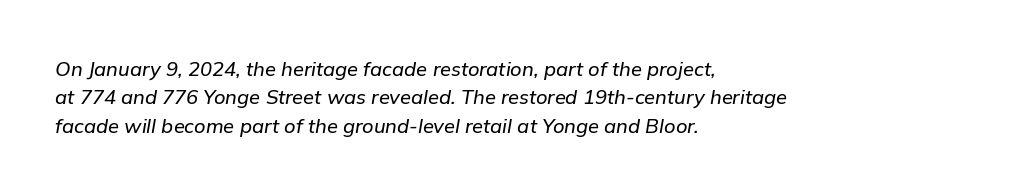
Q: Is the text italic (slanted)? A: Yes, it leans right by about 9 degrees.
Q: Is the text underlined? A: No.
Q: How is the paragraph aligned? A: Left-aligned.
Q: Is the spacing between letters normal or unusually wide? A: Normal.
Q: Is the spacing between lines tight, normal or loose? A: Normal.
